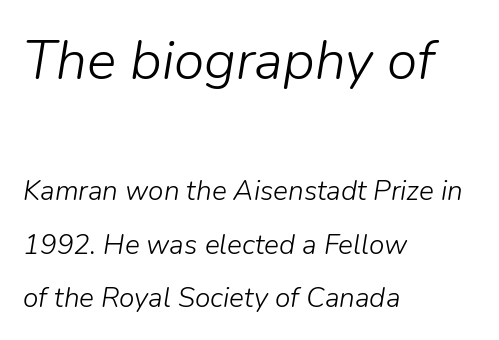
{"italic": "yes", "lean": "right", "slant_degrees": 9, "bold": "no", "weight": "light", "width": "normal", "stroke_contrast": "low", "x_height": "medium", "monospaced": "no", "underline": "no", "align": "left", "line_spacing": "loose", "line_spacing_ratio": 1.9, "letter_spacing": "normal", "letter_spacing_em": 0.0, "larger_block": "first", "size_ratio": 1.96, "glyph_px": 55}
